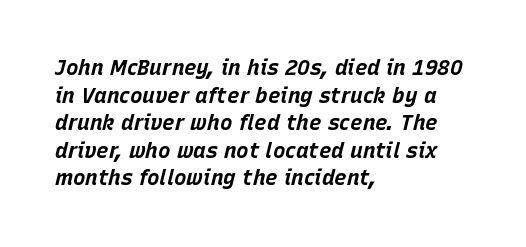
The image shows 21 px bold type, italic (leaning right); set left-aligned, normal line spacing (1.31x), normal letter spacing, not underlined.
